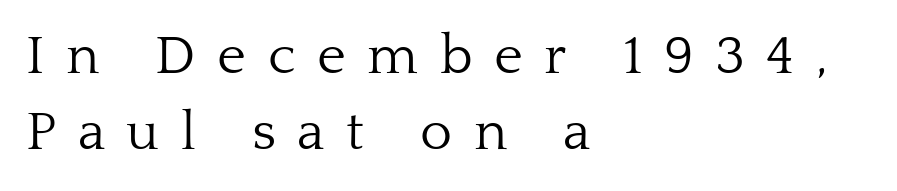
Q: Is the text bold? A: No.
Q: Is the text italic (slanted)? A: No, it is upright.
Q: Is the typeface a serif or a sans-serif typeface? A: Serif.
Q: Is the text underlined? A: No.
Q: How is the paragraph aligned? A: Left-aligned.
Q: Is the spacing between letters normal or unusually wide? A: Unusually wide.
Q: Is the spacing between lines tight, normal or loose? A: Normal.
Q: Width (condensed, normal, or wide)? A: Normal.
Q: Stroke contrast? A: Low.
Q: x-height? A: Medium.
Q: Monospaced? A: No.
